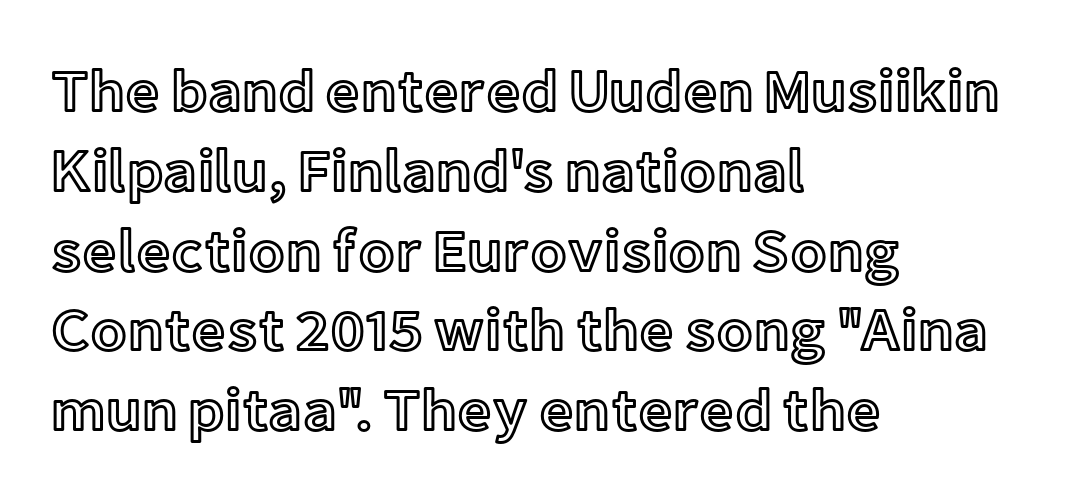
The image shows 60 px text type, upright; set left-aligned, normal line spacing (1.33x), normal letter spacing, not underlined; a medium x-height.
